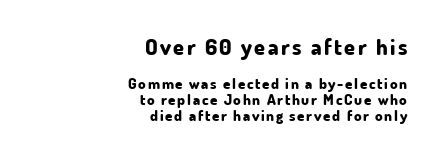
Q: Is the text bold? A: Yes.
Q: Is the text italic (slanted)? A: No, it is upright.
Q: Is the text underlined? A: No.
Q: How is the paragraph aligned? A: Right-aligned.
Q: Is the spacing between lines tight, normal or loose? A: Tight.
Q: Which block of text is set in a larger size, the first (top) or the second (bottom)? A: The first (top) one.
